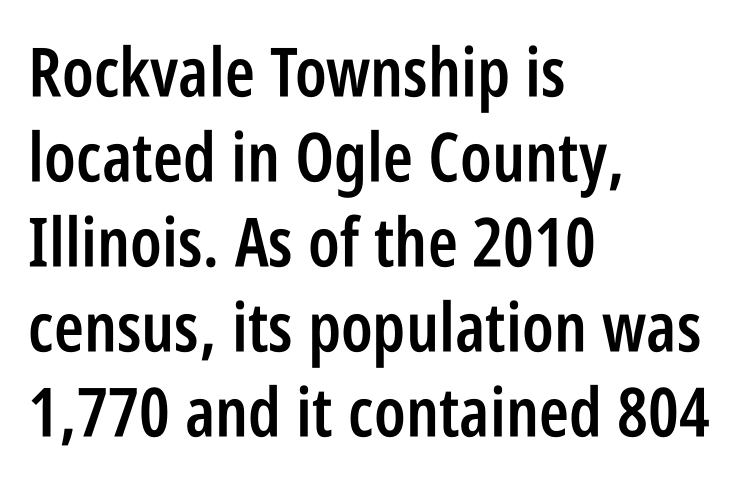
The passage shown is semibold, sitting just below true bold. This rendering leaves character spacing at its baseline value. How would I describe the line gaps? Plain and ordinary. Rule under the text: the space is simply empty. A roman cut, with each character standing at attention. A typesetter would call this proportional, since set widths differ per character.
